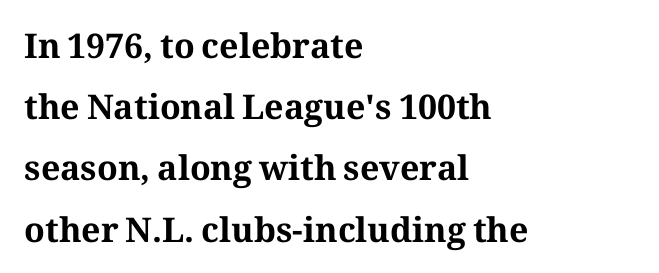
The typesetter chose a ragged-right arrangement here. A typesetter would label this face a serif. Tall strokes in this sample are plumb rather than angled. Clear beneath every line of the passage. Is the type bold? Yes — the strokes are clearly thick and heavy. Short note: letters normally spaced.
